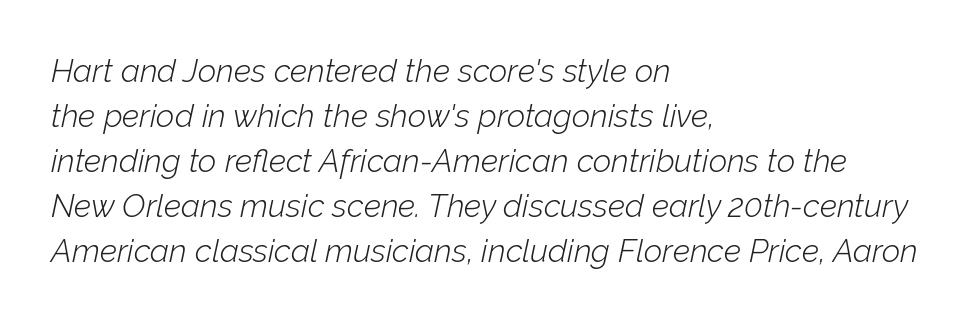
{"italic": "yes", "lean": "right", "slant_degrees": 12, "bold": "no", "weight": "light", "width": "normal", "stroke_contrast": "low", "x_height": "medium", "monospaced": "no", "underline": "no", "align": "left", "line_spacing": "normal", "line_spacing_ratio": 1.41, "letter_spacing": "normal", "letter_spacing_em": 0.0, "glyph_px": 32}
